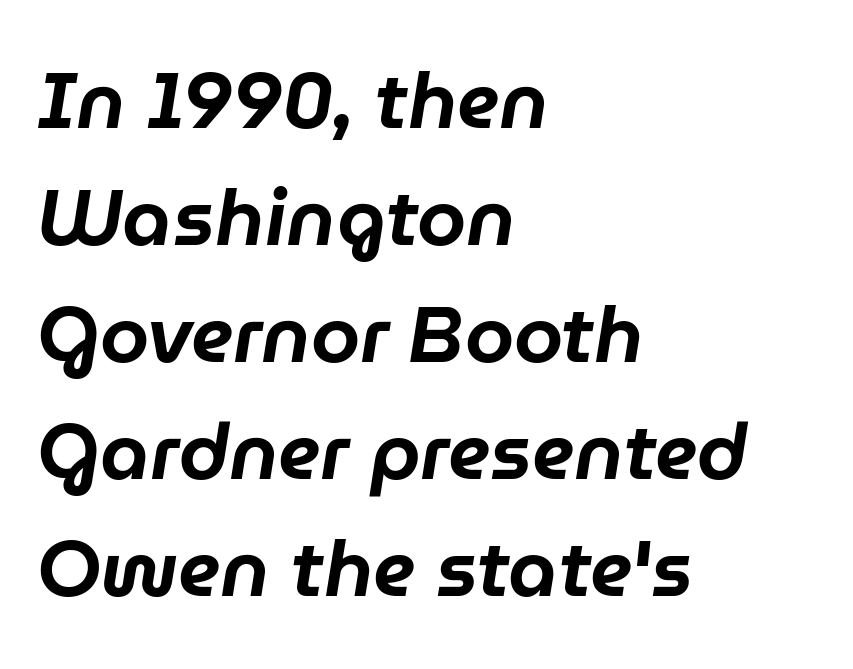
Q: Is the text italic (slanted)? A: Yes, it leans right by about 9 degrees.
Q: Is the text underlined? A: No.
Q: How is the paragraph aligned? A: Left-aligned.
Q: Is the spacing between letters normal or unusually wide? A: Normal.
Q: Is the spacing between lines tight, normal or loose? A: Normal.
Q: Width (condensed, normal, or wide)? A: Normal.
Q: Stroke contrast? A: Low.
Q: x-height? A: Medium.
Q: Monospaced? A: No.
